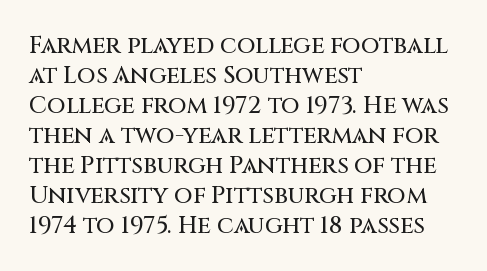
The lines in this sample share a left origin and differ only in where they stop. Tracking here is standard; glyphs follow each other at the usual distance. How would I describe the line gaps? Plain and ordinary. You can tell it's not italic because the verticals are truly vertical.
